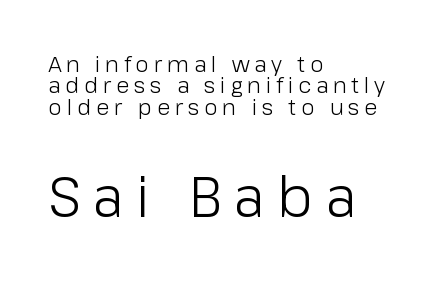
{"serif": "no", "italic": "no", "bold": "no", "weight": "light", "width": "normal", "stroke_contrast": "low", "x_height": "medium", "monospaced": "no", "underline": "no", "align": "left", "line_spacing": "tight", "line_spacing_ratio": 0.97, "letter_spacing": "wide", "letter_spacing_em": 0.22, "larger_block": "second", "size_ratio": 2.55, "glyph_px": 56}
